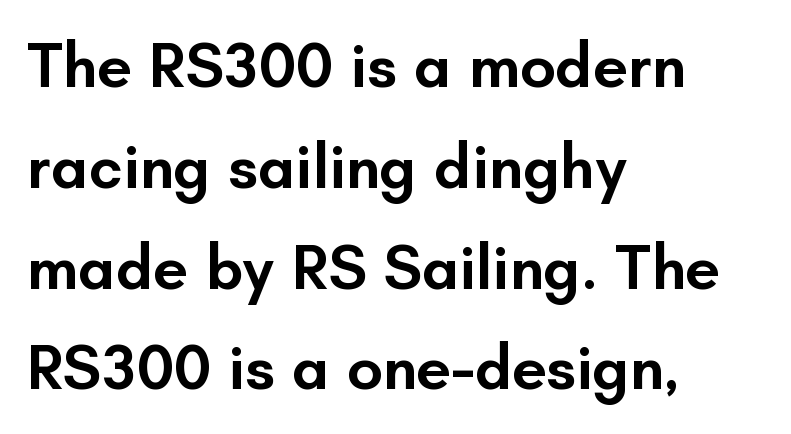
The image shows 63 px semibold sans-serif type, upright; set left-aligned, normal line spacing (1.6x), normal letter spacing, not underlined; low stroke contrast and a small x-height.
